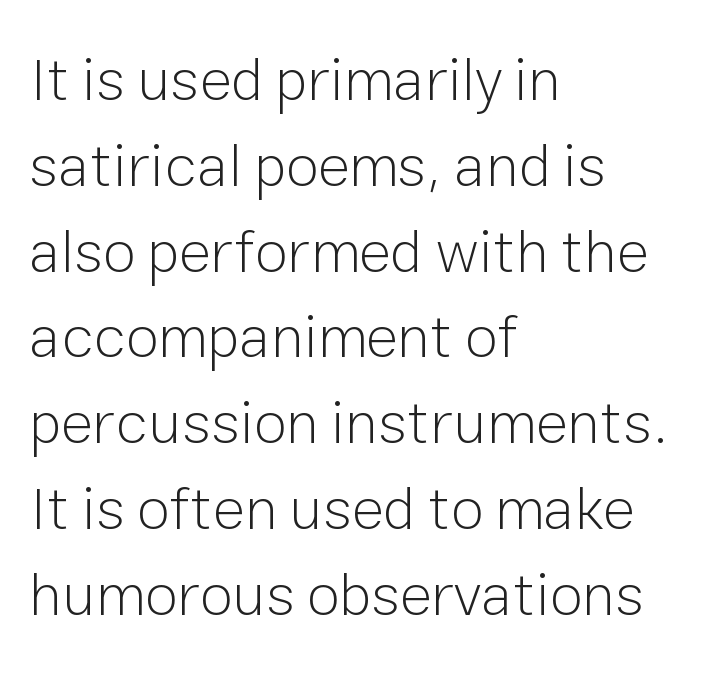
The strokes are not fattened; the text isn't bold. Proportional: the letters do not fall into vertical columns. Words float on clear page, feet unadorned. If you measured baseline to baseline, you'd find a middling distance. Short note: letters normally spaced. Ordinary non-slanted type is in use.
